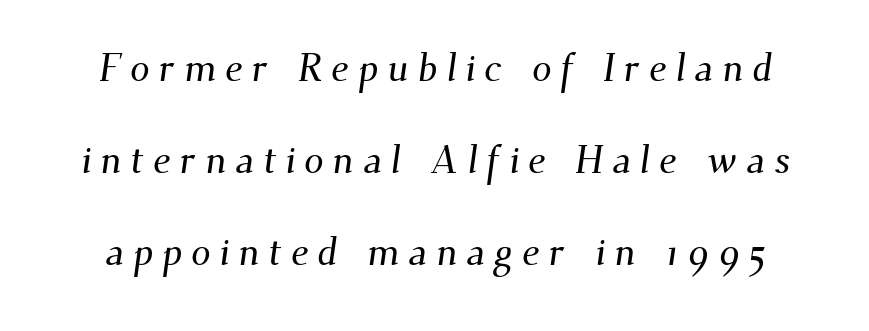
In terms of letterform style, serifs are clearly present. Does the leading feel generous? Absolutely, it's lavish. Character widths vary here, with narrow letters taking less room than wide ones. You could only call the tracking loose — the letters float apart. Check the space under the baseline: it is left empty.
